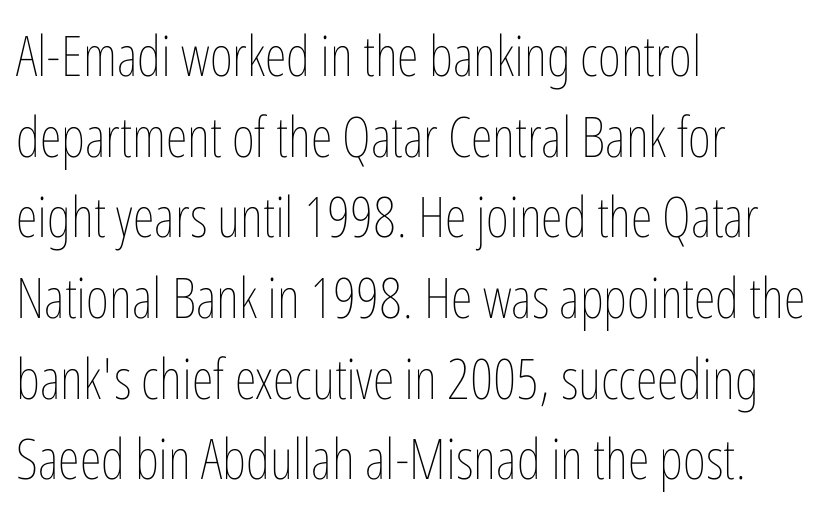
Compared with typical body copy, the letter spacing here is the same. Decoration check: the copy has no underline. Think of a printed novel: that variable character pitch is what you see here. Nope, not italic — everything's standing straight. If you measured baseline to baseline, you'd find a middling distance.
